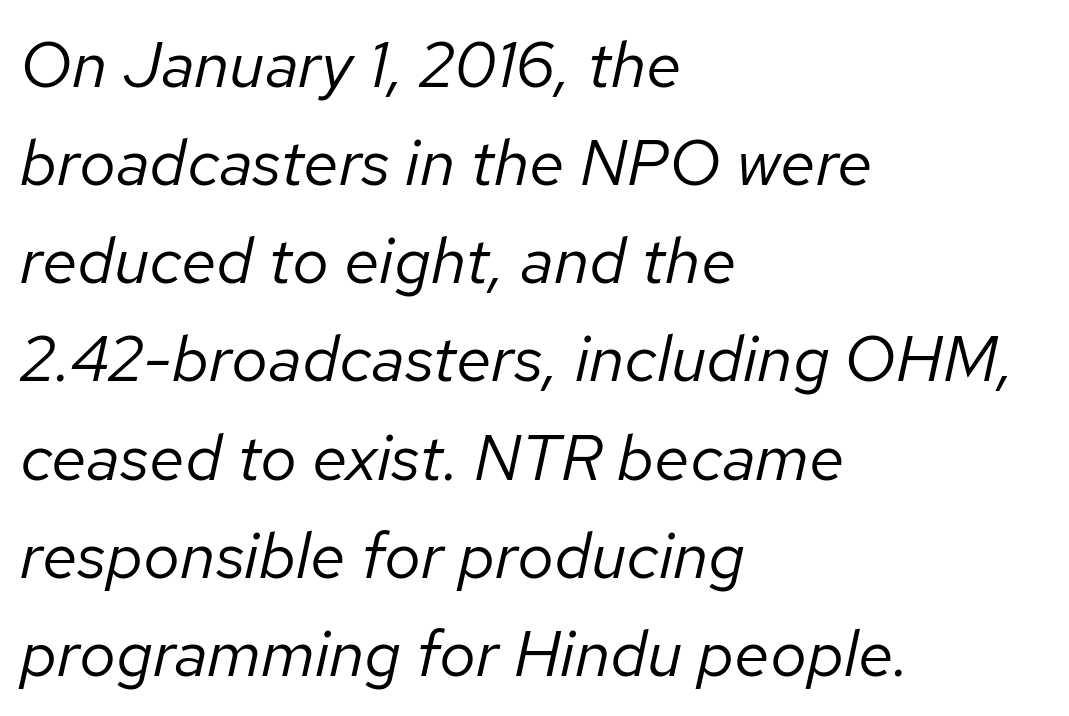
Clear beneath every line of the passage. The tracking reads as untouched default to a designer's eye. You can tell it's italic because the verticals aren't actually vertical. Summary of vertical rhythm: regular, with standard interline spacing.
